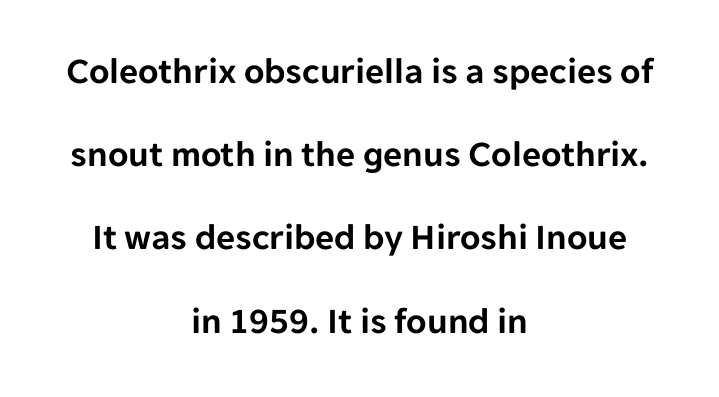
The image shows 37 px sans-serif type, upright; set centered, loose line spacing (2.25x), normal letter spacing, not underlined; low stroke contrast and a medium x-height.
